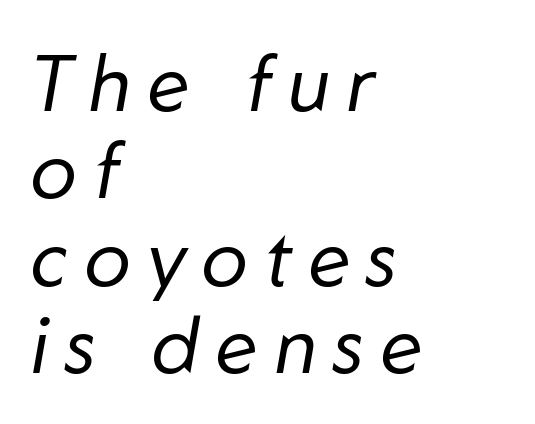
{"italic": "yes", "lean": "right", "slant_degrees": 10, "bold": "no", "weight": "regular", "width": "normal", "stroke_contrast": "low", "x_height": "medium", "monospaced": "no", "underline": "no", "align": "left", "line_spacing": "tight", "line_spacing_ratio": 1.12, "letter_spacing": "wide", "letter_spacing_em": 0.22, "glyph_px": 78}
